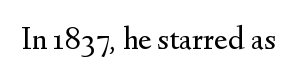
The image shows 33 px regular-weight serif type, upright; set normal letter spacing, not underlined; medium stroke contrast and a small x-height.
